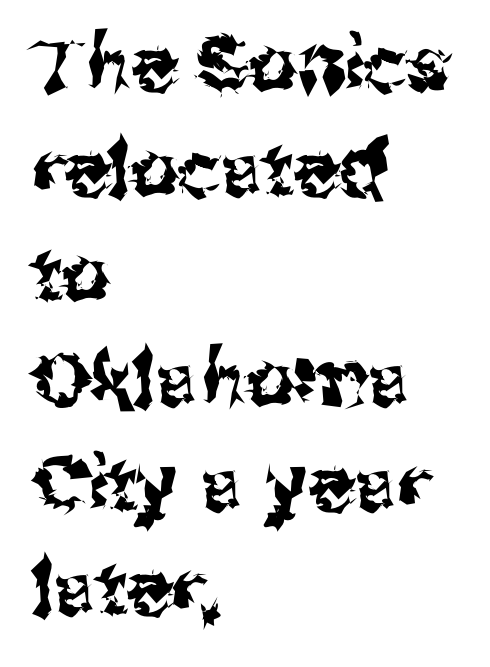
The lettering holds an erect, upright posture throughout. Glyph-to-glyph distance matches everyday printed text. The passage shown is typed in a proportional face where columns would drift. Is there much room between lines? A standard amount, neither cramped nor airy. The area under the type is left untouched.
